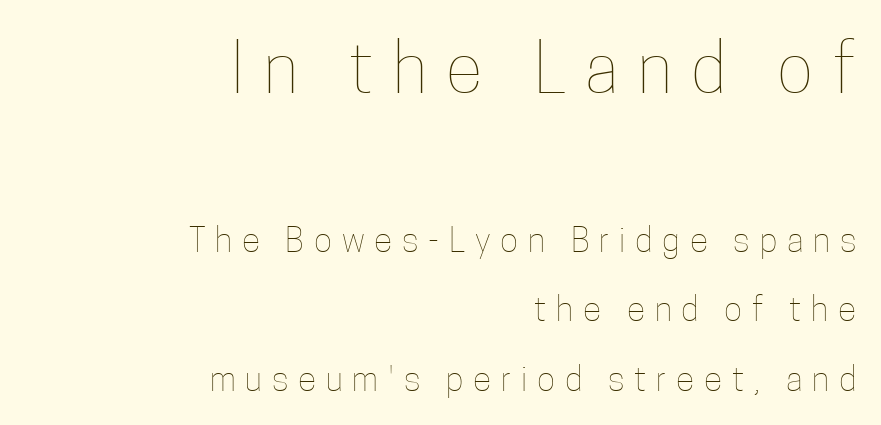
The image shows 68 px thin, condensed type, upright; set right-aligned, loose line spacing (2.04x), unusually wide letter spacing (+0.29 em), not underlined; the first (top) block is 2.0x larger; low stroke contrast and a medium x-height.
